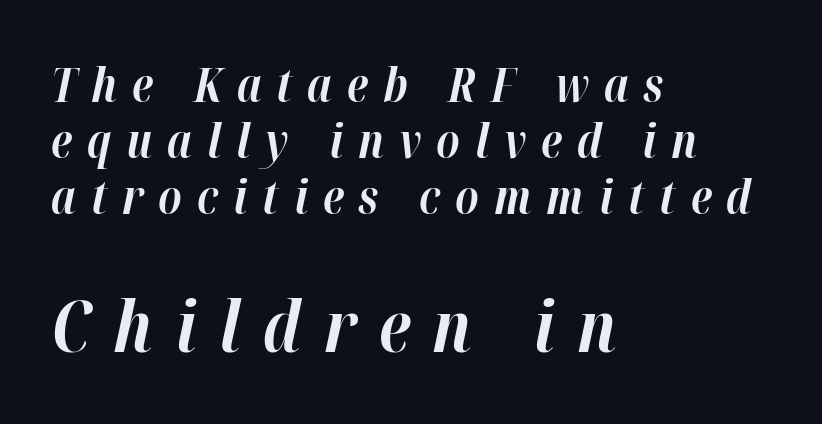
The passage shown begins with its smaller block and ends with its larger one. Designer's note — italics engaged. Characters follow at a spacing far wider than the type designer built in. All the whitespace from short lines collects on the right.
